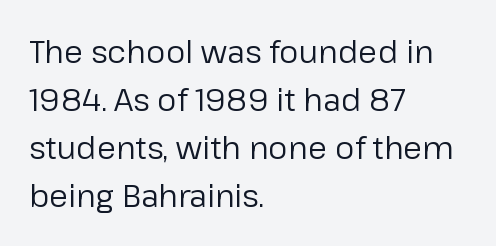
The image shows 31 px regular-weight sans-serif type, upright; set left-aligned, normal line spacing (1.55x), normal letter spacing, not underlined; low stroke contrast and a medium x-height.
